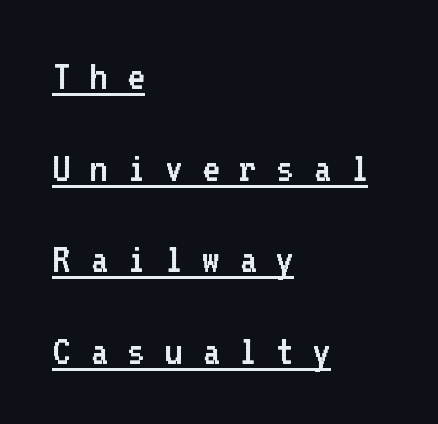
Q: Is the text bold? A: No.
Q: Is the text italic (slanted)? A: No, it is upright.
Q: Is the typeface a serif or a sans-serif typeface? A: Sans-serif.
Q: Is the text underlined? A: Yes.
Q: How is the paragraph aligned? A: Left-aligned.
Q: Is the spacing between letters normal or unusually wide? A: Unusually wide.
Q: Is the spacing between lines tight, normal or loose? A: Loose.
Q: Width (condensed, normal, or wide)? A: Normal.
Q: Stroke contrast? A: Low.
Q: x-height? A: Medium.
Q: Monospaced? A: Yes.
